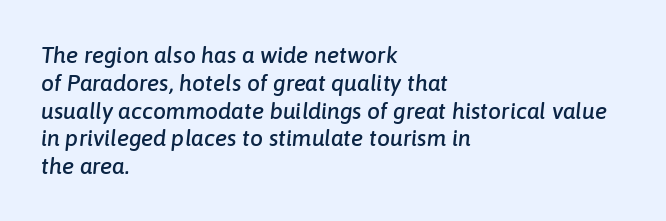
Q: Is the text italic (slanted)? A: Yes, it leans right by about 6 degrees.
Q: Is the text underlined? A: No.
Q: How is the paragraph aligned? A: Left-aligned.
Q: Is the spacing between letters normal or unusually wide? A: Normal.
